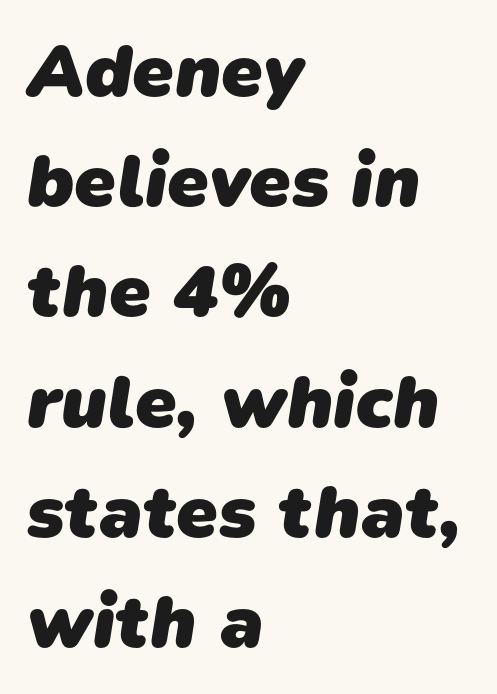
Q: Is the text bold? A: Yes.
Q: Is the typeface a serif or a sans-serif typeface? A: Sans-serif.
Q: Is the text underlined? A: No.
Q: How is the paragraph aligned? A: Left-aligned.
Q: Is the spacing between letters normal or unusually wide? A: Normal.
Q: Is the spacing between lines tight, normal or loose? A: Normal.
Q: Width (condensed, normal, or wide)? A: Normal.
Q: Stroke contrast? A: Low.
Q: x-height? A: Medium.
Q: Monospaced? A: No.
